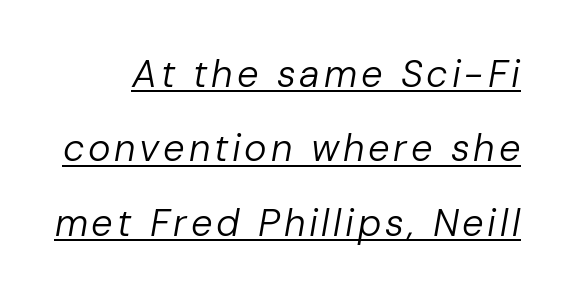
The image shows 38 px regular-weight type, italic (leaning right); set loose line spacing (1.96x), underlined; low stroke contrast and a medium x-height.
